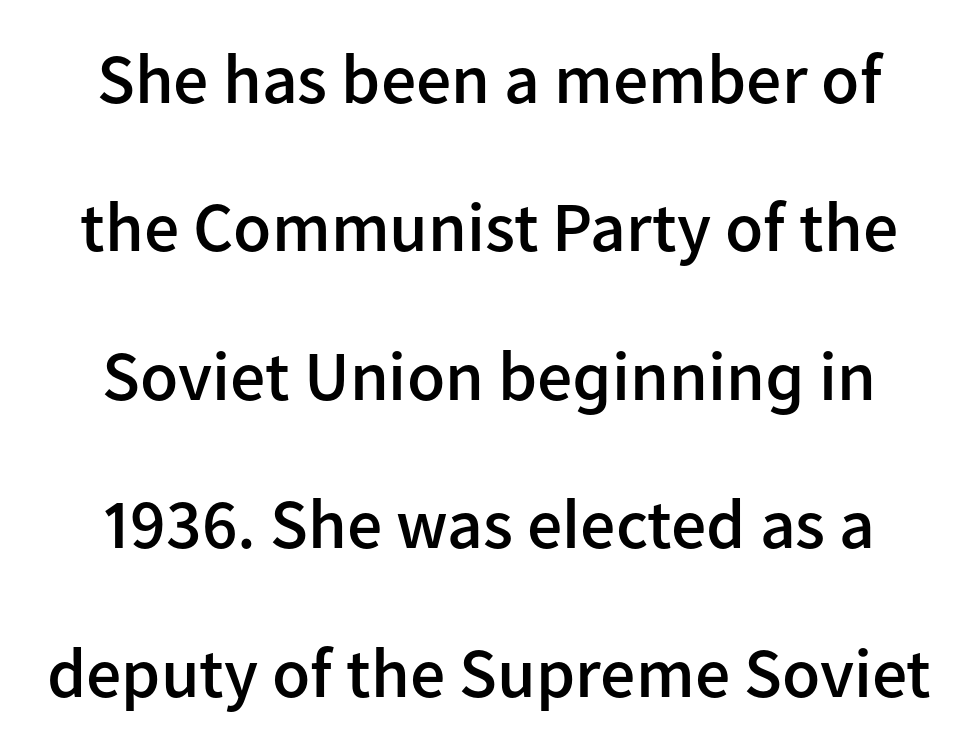
The image shows 70 px semibold sans-serif type, upright; set loose line spacing (2.12x), normal letter spacing, not underlined; low stroke contrast and a medium x-height.
